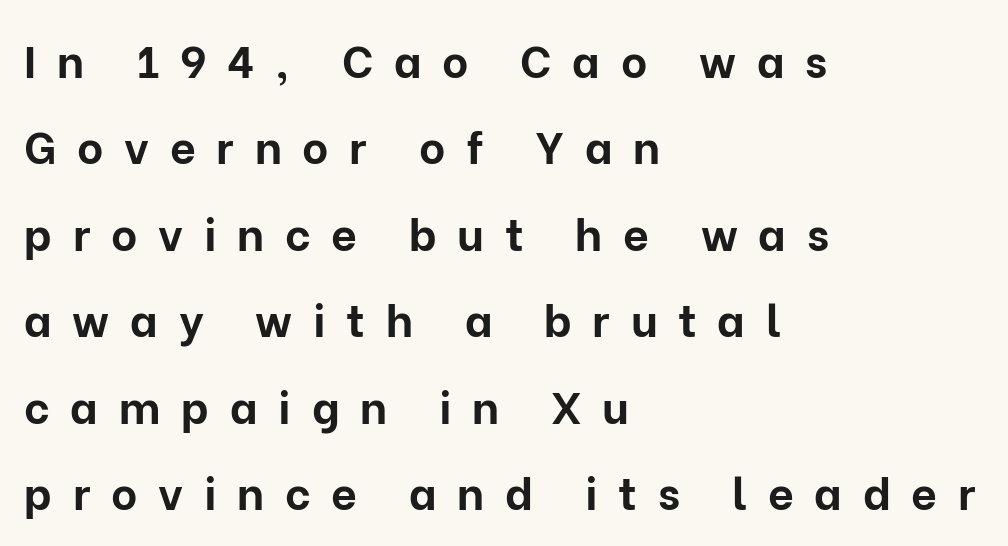
The image shows 45 px bold sans-serif type, upright; set left-aligned, loose line spacing (1.92x), unusually wide letter spacing (+0.46 em), not underlined; low stroke contrast and a medium x-height.
